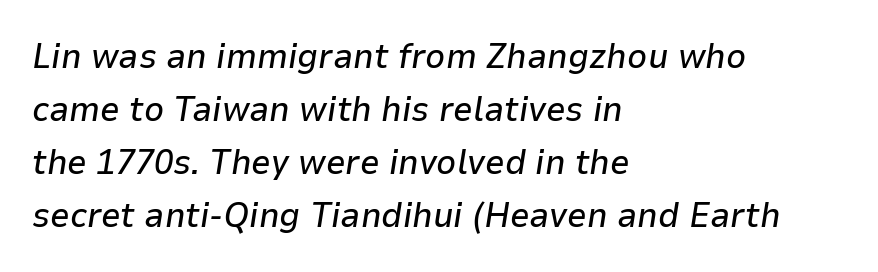
The image shows 35 px text type, italic (leaning right); set left-aligned, normal line spacing (1.51x), normal letter spacing, not underlined; low stroke contrast and a medium x-height.
